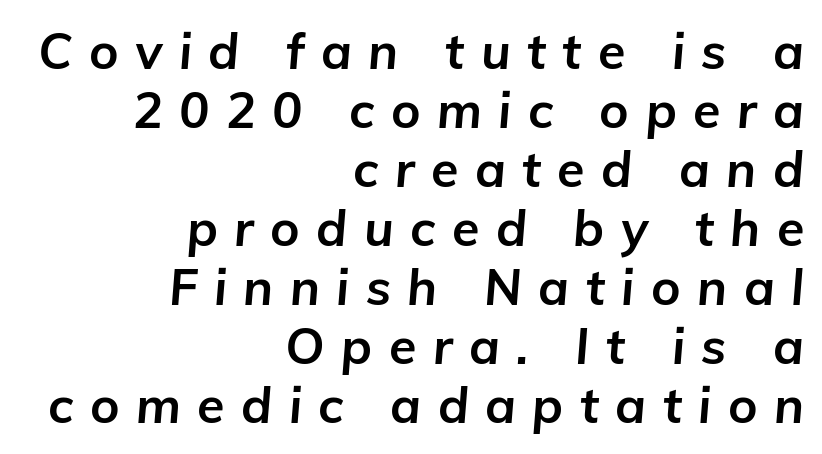
The image shows 50 px bold type, italic (leaning right); set right-aligned, line spacing 1.18x, unusually wide letter spacing (+0.33 em), not underlined; low stroke contrast and a medium x-height.
